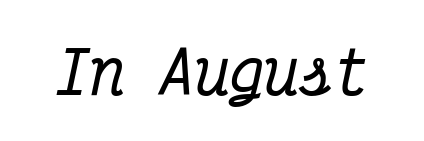
The image shows 58 px condensed serif type, italic (leaning right), monospaced; set normal letter spacing, not underlined; medium stroke contrast and a medium x-height.
